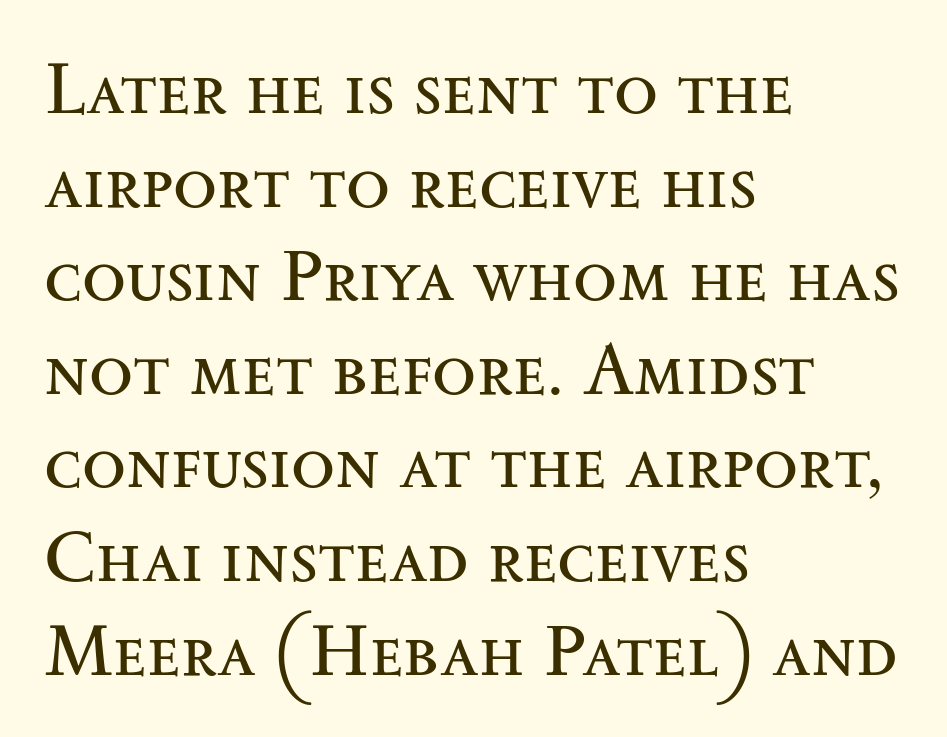
The image shows 72 px regular-weight, wide serif type, upright; set left-aligned, normal line spacing (1.3x), normal letter spacing, not underlined; medium stroke contrast and a small x-height.
